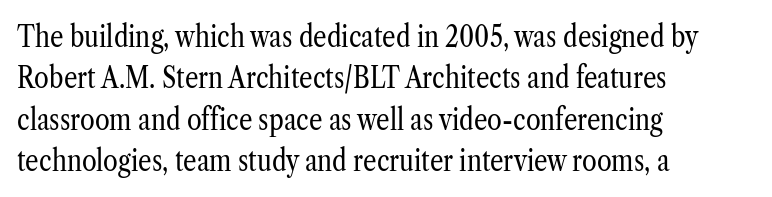
Q: Is the text bold? A: No.
Q: Is the text italic (slanted)? A: No, it is upright.
Q: Is the typeface a serif or a sans-serif typeface? A: Serif.
Q: Is the text underlined? A: No.
Q: How is the paragraph aligned? A: Left-aligned.
Q: Is the spacing between letters normal or unusually wide? A: Normal.
Q: Is the spacing between lines tight, normal or loose? A: Normal.
Q: Width (condensed, normal, or wide)? A: Condensed.
Q: Stroke contrast? A: Low.
Q: x-height? A: Medium.
Q: Monospaced? A: No.
